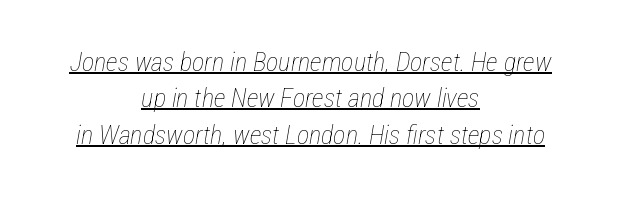
{"italic": "yes", "lean": "right", "slant_degrees": 12, "bold": "no", "underline": "yes", "align": "center", "line_spacing": "normal", "line_spacing_ratio": 1.4, "letter_spacing": "normal", "letter_spacing_em": 0.0, "glyph_px": 26}
